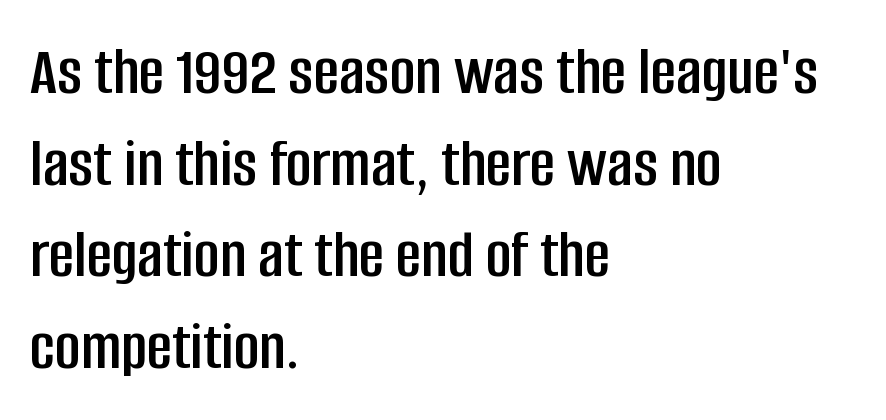
{"serif": "no", "italic": "no", "width": "condensed", "stroke_contrast": "low", "x_height": "large", "monospaced": "no", "underline": "no", "align": "left", "line_spacing": "normal", "line_spacing_ratio": 1.31, "letter_spacing": "normal", "letter_spacing_em": 0.0, "glyph_px": 70}
